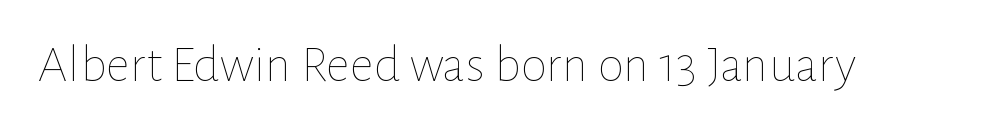
Q: Is the text bold? A: No.
Q: Is the text italic (slanted)? A: No, it is upright.
Q: Is the text underlined? A: No.
Q: Is the spacing between letters normal or unusually wide? A: Normal.
Q: Width (condensed, normal, or wide)? A: Normal.
Q: Stroke contrast? A: Low.
Q: x-height? A: Medium.
Q: Monospaced? A: No.
